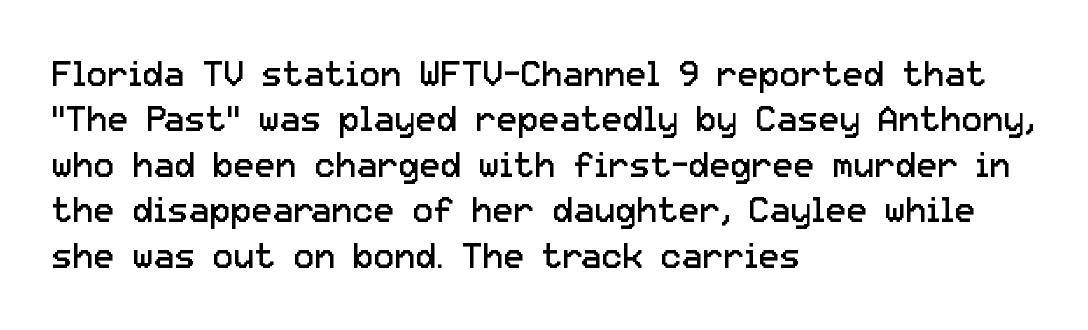
The image shows 35 px regular-weight sans-serif type, upright; set left-aligned, normal line spacing (1.3x), normal letter spacing, not underlined; low stroke contrast and a medium x-height.
